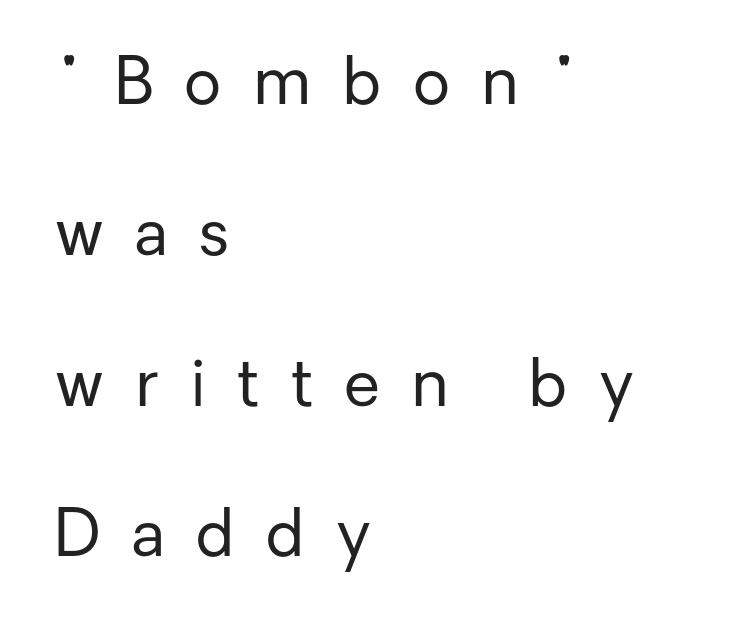
The image shows 65 px regular-weight sans-serif type, upright; set left-aligned, loose line spacing (2.32x), unusually wide letter spacing (+0.48 em), not underlined; low stroke contrast and a medium x-height.
